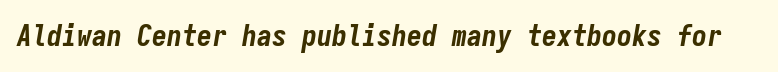
A dark, heavy texture on the line: the type is bold. Quick note: italic. Note the uniform advance width — an 'i' takes as much space as an 'm'. Tracking here is standard; glyphs follow each other at the usual distance. Has an underline been added? It has not.
